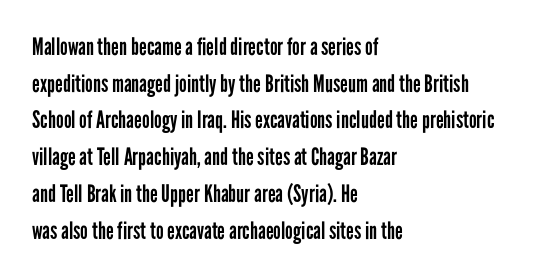
Standard letterfit; no display-style spreading of the glyphs. No chunkiness to these letters — they're not bold. This is roman type, the default non-slanted kind. Does the copy run flush right? No — it runs flush left.
